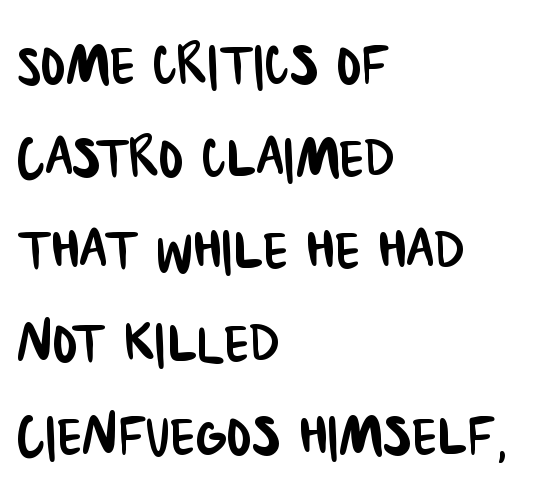
Q: Is the typeface a serif or a sans-serif typeface? A: Sans-serif.
Q: Is the text underlined? A: No.
Q: How is the paragraph aligned? A: Left-aligned.
Q: Is the spacing between letters normal or unusually wide? A: Normal.
Q: Is the spacing between lines tight, normal or loose? A: Normal.
Q: Width (condensed, normal, or wide)? A: Condensed.
Q: Stroke contrast? A: Low.
Q: x-height? A: Large.
Q: Monospaced? A: No.
